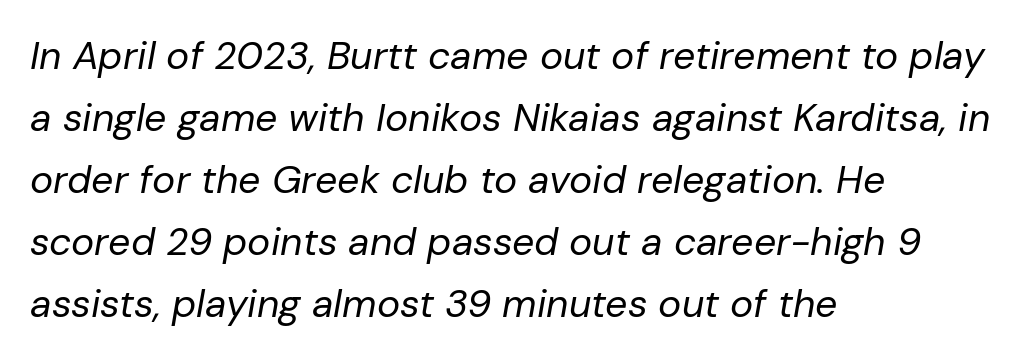
{"italic": "yes", "lean": "right", "slant_degrees": 10, "bold": "no", "weight": "regular", "width": "normal", "stroke_contrast": "low", "x_height": "medium", "monospaced": "no", "underline": "no", "align": "left", "line_spacing": "normal", "line_spacing_ratio": 1.59, "letter_spacing": "normal", "letter_spacing_em": 0.0, "glyph_px": 39}
